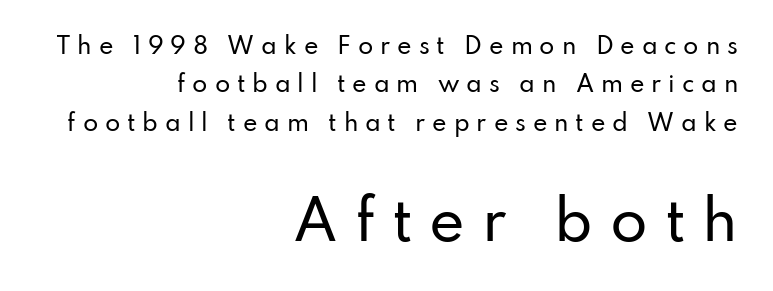
{"serif": "no", "italic": "no", "width": "normal", "stroke_contrast": "low", "x_height": "small", "monospaced": "no", "underline": "no", "align": "right", "line_spacing_ratio": 1.75, "letter_spacing": "wide", "letter_spacing_em": 0.31, "larger_block": "second", "size_ratio": 2.45, "glyph_px": 54}
